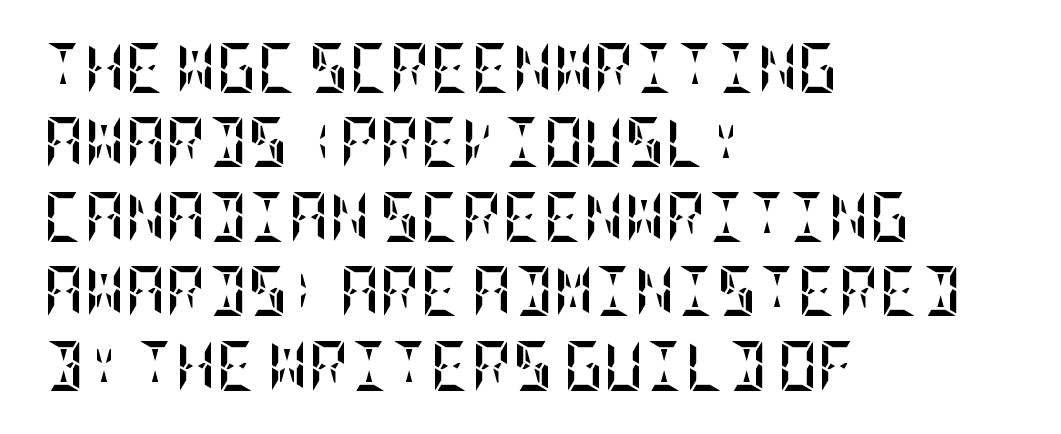
Leading matches the norm, producing a regular column. Beneath every word, the page is bare. Strong, thick strokes mark this as bold type. Words appear dense and cohesive because spacing is normal. Teacher's note: observe the even left margin — that is flush-left alignment.
